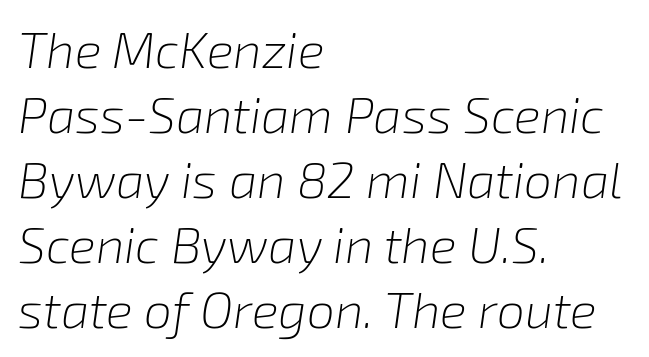
Looks like regular typesetting: each glyph gets only the width it needs. The rendering applies a slant to the glyphs. A clean baseline with only descenders dipping below it. The setting favours the left margin, as ordinary paragraphs usually do. What's the leading like? Ordinary, nothing unusual.
